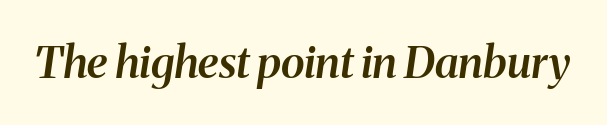
Plain, unruled lines of type. Compared with typical body copy, the letter spacing here is the same. This sample has the flowing, uneven cadence of proportional lettering. Does the weight exceed regular? Yes, but only to semibold. To sum up the face: it has serifs.
